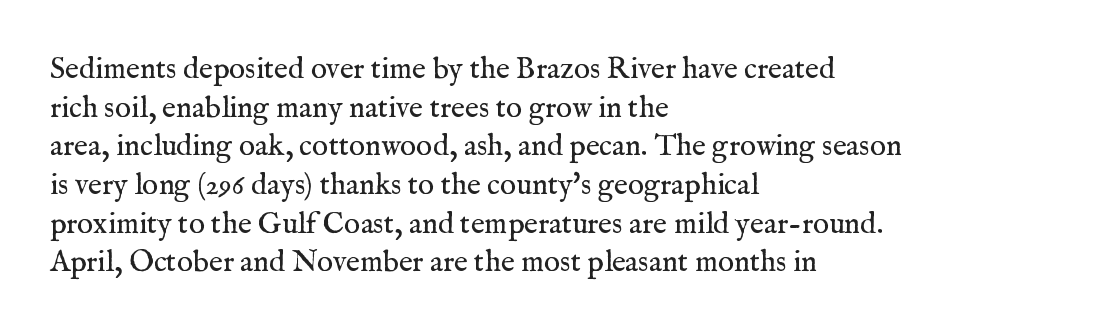
Q: Is the text bold? A: No.
Q: Is the text italic (slanted)? A: No, it is upright.
Q: Is the typeface a serif or a sans-serif typeface? A: Serif.
Q: Is the text underlined? A: No.
Q: How is the paragraph aligned? A: Left-aligned.
Q: Is the spacing between letters normal or unusually wide? A: Normal.
Q: Is the spacing between lines tight, normal or loose? A: Normal.
Q: Width (condensed, normal, or wide)? A: Normal.
Q: Stroke contrast? A: Medium.
Q: x-height? A: Medium.
Q: Monospaced? A: No.
